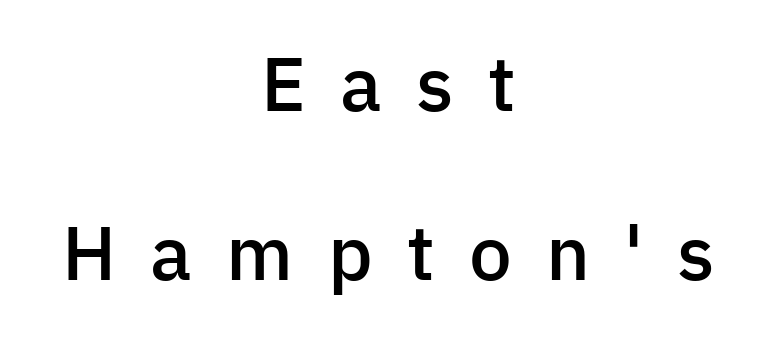
Q: Is the text bold? A: Semi-bold.
Q: Is the text italic (slanted)? A: No, it is upright.
Q: Is the typeface a serif or a sans-serif typeface? A: Sans-serif.
Q: Is the text underlined? A: No.
Q: How is the paragraph aligned? A: Centered.
Q: Is the spacing between letters normal or unusually wide? A: Unusually wide.
Q: Is the spacing between lines tight, normal or loose? A: Loose.
Q: Width (condensed, normal, or wide)? A: Normal.
Q: Stroke contrast? A: Low.
Q: x-height? A: Medium.
Q: Monospaced? A: No.
